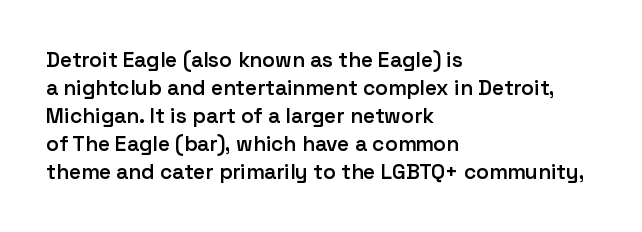
{"italic": "no", "bold": "semi", "underline": "no", "align": "left", "line_spacing": "normal", "line_spacing_ratio": 1.33, "letter_spacing": "normal", "letter_spacing_em": 0.0, "glyph_px": 21}
